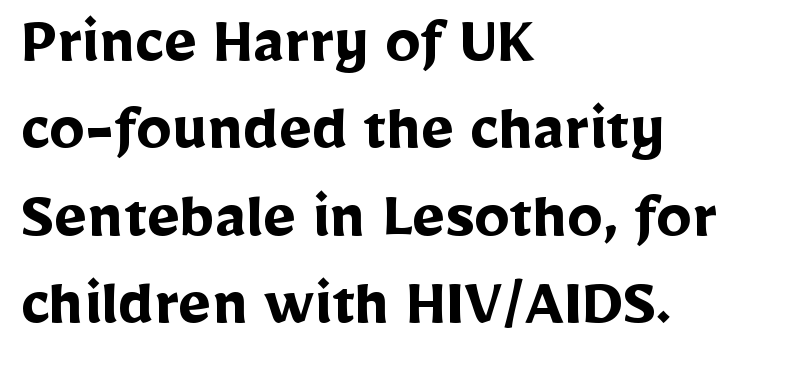
Q: Is the text bold? A: Yes.
Q: Is the text italic (slanted)? A: No, it is upright.
Q: Is the typeface a serif or a sans-serif typeface? A: Sans-serif.
Q: Is the text underlined? A: No.
Q: How is the paragraph aligned? A: Left-aligned.
Q: Is the spacing between letters normal or unusually wide? A: Normal.
Q: Width (condensed, normal, or wide)? A: Normal.
Q: Stroke contrast? A: Low.
Q: x-height? A: Medium.
Q: Monospaced? A: No.
